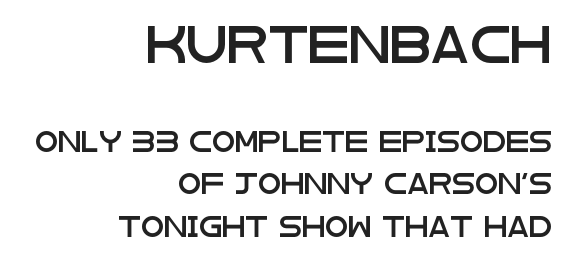
Q: Is the text italic (slanted)? A: No, it is upright.
Q: Is the typeface a serif or a sans-serif typeface? A: Sans-serif.
Q: Is the text underlined? A: No.
Q: How is the paragraph aligned? A: Right-aligned.
Q: Is the spacing between letters normal or unusually wide? A: Normal.
Q: Is the spacing between lines tight, normal or loose? A: Loose.
Q: Which block of text is set in a larger size, the first (top) or the second (bottom)? A: The first (top) one.
Q: Width (condensed, normal, or wide)? A: Wide.
Q: Stroke contrast? A: Low.
Q: x-height? A: Large.
Q: Monospaced? A: No.
